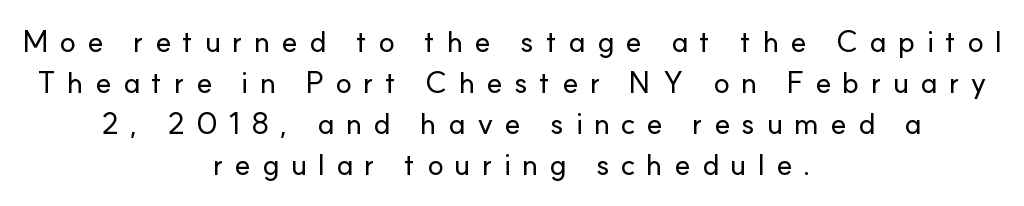
Q: Is the text italic (slanted)? A: No, it is upright.
Q: Is the typeface a serif or a sans-serif typeface? A: Sans-serif.
Q: Is the text underlined? A: No.
Q: How is the paragraph aligned? A: Centered.
Q: Is the spacing between letters normal or unusually wide? A: Unusually wide.
Q: Is the spacing between lines tight, normal or loose? A: Normal.
Q: Width (condensed, normal, or wide)? A: Normal.
Q: Stroke contrast? A: Low.
Q: x-height? A: Small.
Q: Monospaced? A: No.
